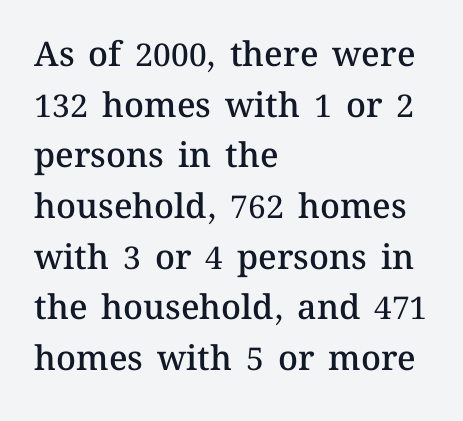
Q: Is the text bold? A: Semi-bold.
Q: Is the text italic (slanted)? A: No, it is upright.
Q: Is the text underlined? A: No.
Q: How is the paragraph aligned? A: Left-aligned.
Q: Is the spacing between letters normal or unusually wide? A: Normal.
Q: Is the spacing between lines tight, normal or loose? A: Normal.
Q: Width (condensed, normal, or wide)? A: Normal.
Q: Stroke contrast? A: Medium.
Q: x-height? A: Medium.
Q: Monospaced? A: No.
